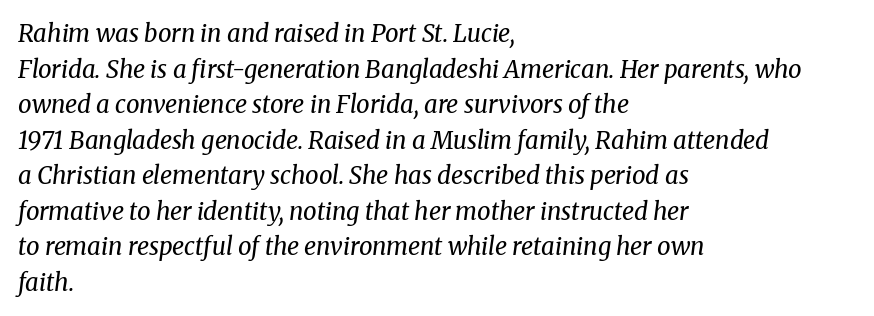
{"italic": "yes", "lean": "right", "slant_degrees": 8, "bold": "no", "underline": "no", "align": "left", "line_spacing": "normal", "line_spacing_ratio": 1.48, "letter_spacing": "normal", "letter_spacing_em": 0.0, "glyph_px": 24}
